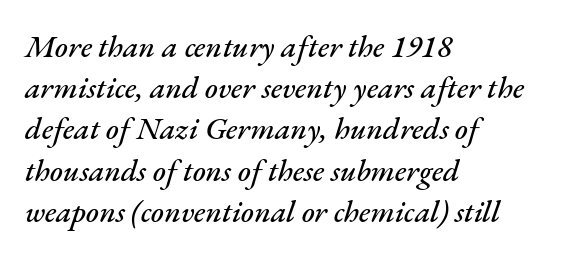
The image shows 31 px text type, italic (leaning right); set left-aligned, normal line spacing (1.33x), normal letter spacing, not underlined; medium stroke contrast and a small x-height.
